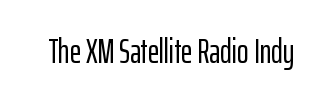
Q: Is the text italic (slanted)? A: No, it is upright.
Q: Is the typeface a serif or a sans-serif typeface? A: Sans-serif.
Q: Is the text underlined? A: No.
Q: Is the spacing between letters normal or unusually wide? A: Normal.
Q: Width (condensed, normal, or wide)? A: Condensed.
Q: Stroke contrast? A: Low.
Q: x-height? A: Medium.
Q: Monospaced? A: No.
